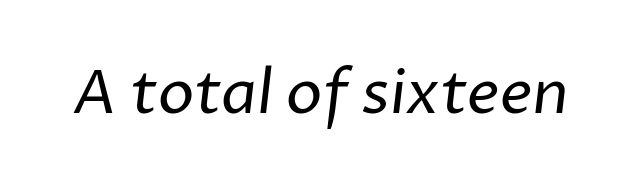
Q: Is the text bold? A: No.
Q: Is the typeface a serif or a sans-serif typeface? A: Sans-serif.
Q: Is the text underlined? A: No.
Q: Is the spacing between letters normal or unusually wide? A: Normal.
Q: Width (condensed, normal, or wide)? A: Normal.
Q: Stroke contrast? A: Low.
Q: x-height? A: Medium.
Q: Monospaced? A: No.
